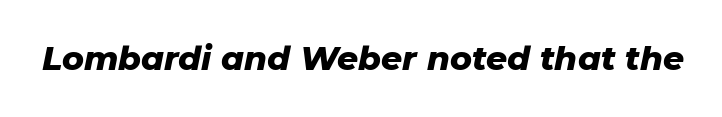
The image shows 33 px heavy type, italic (leaning right); set normal letter spacing, not underlined; low stroke contrast and a medium x-height.
